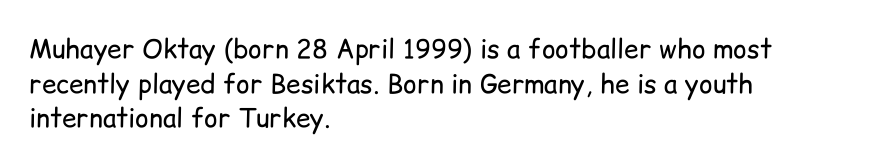
No chunkiness to these letters — they're not bold. A classic flush-left, rag-right setting is used for this passage. One glance says typical: line gaps are just what's usual. The letters sit at their default tracking, neither squeezed nor spread.
